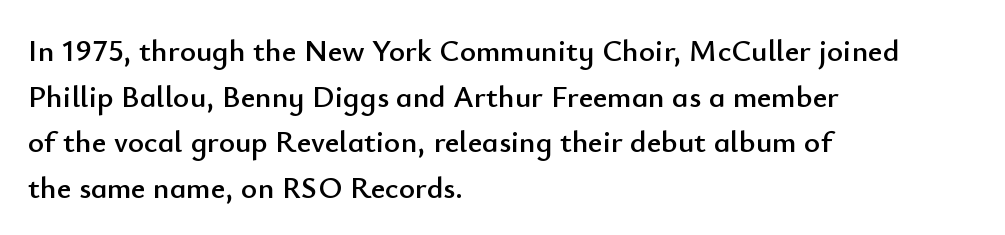
The image shows 31 px sans-serif type, upright; set left-aligned, normal line spacing (1.47x), normal letter spacing, not underlined; low stroke contrast and a small x-height.
